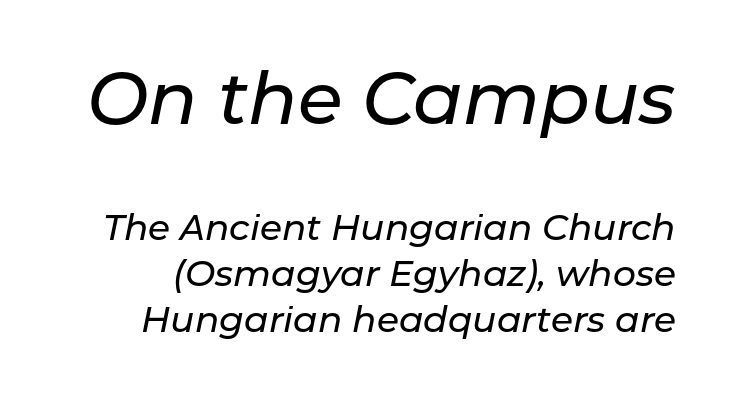
The image shows 73 px text type, italic (leaning right); set normal line spacing (1.28x), normal letter spacing, not underlined; the first (top) block is 2.03x larger; low stroke contrast and a medium x-height.
